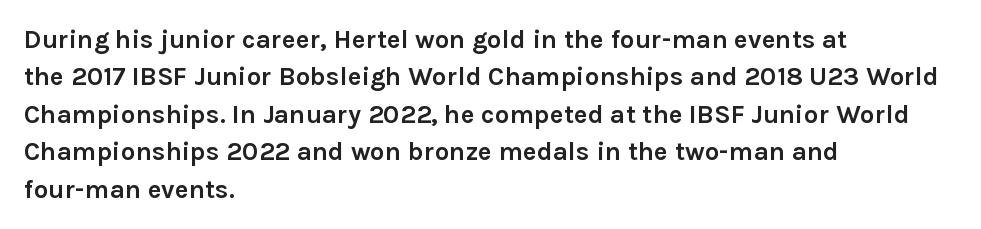
The image shows 26 px bold type, upright; set left-aligned, normal line spacing (1.44x), normal letter spacing, not underlined.
